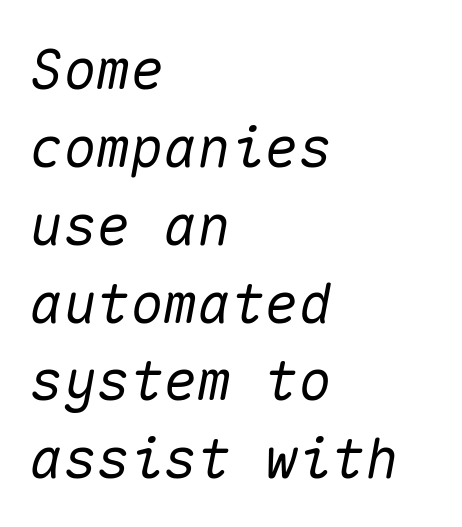
The image shows 56 px text type, italic (leaning right), monospaced; set left-aligned, normal line spacing (1.39x), normal letter spacing, not underlined; medium stroke contrast and a medium x-height.
